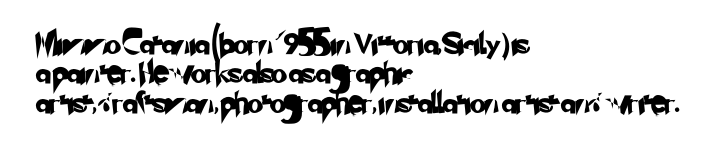
The image shows 21 px text type; set left-aligned, normal line spacing (1.4x), normal letter spacing, not underlined.
